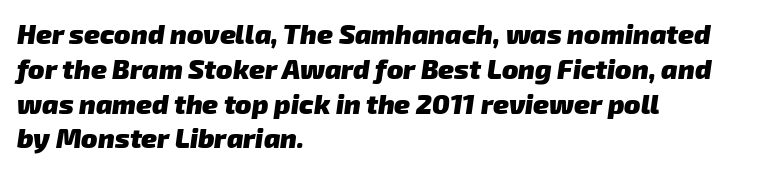
Q: Is the text bold? A: Yes.
Q: Is the text underlined? A: No.
Q: How is the paragraph aligned? A: Left-aligned.
Q: Is the spacing between letters normal or unusually wide? A: Normal.
Q: Is the spacing between lines tight, normal or loose? A: Normal.
